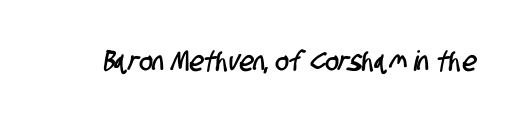
Descenders are the only things crossing below the line. To sum up the face: it is a sans, with no serifs. The gaps between neighbouring characters are ordinary and unremarkable. Each letter keeps its own natural width here, so spacing adapts to shape.
